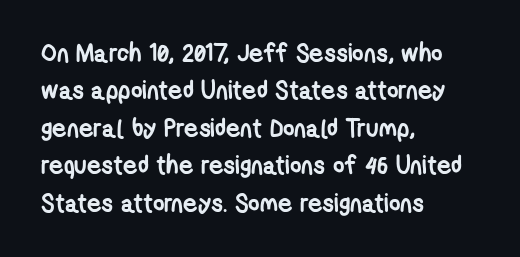
Q: Is the text bold? A: Yes.
Q: Is the text underlined? A: No.
Q: How is the paragraph aligned? A: Left-aligned.
Q: Is the spacing between letters normal or unusually wide? A: Normal.
Q: Is the spacing between lines tight, normal or loose? A: Normal.
